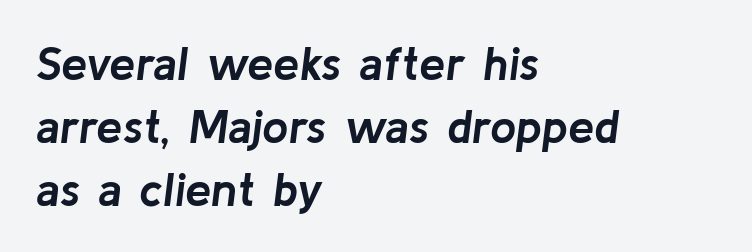
The image shows 47 px semibold type, italic (leaning right); set left-aligned, normal line spacing (1.34x), normal letter spacing, not underlined; low stroke contrast and a medium x-height.
